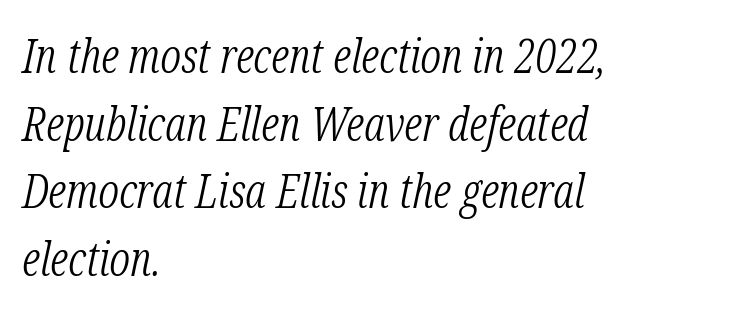
The designer left line spacing at the default. Bare-footed words on every line. This rendering leaves character spacing at its baseline value. The lines in this sample share a left origin and differ only in where they stop. The rendering applies a slant to the glyphs. The face used here is proportionally spaced, like ordinary book or web type.
